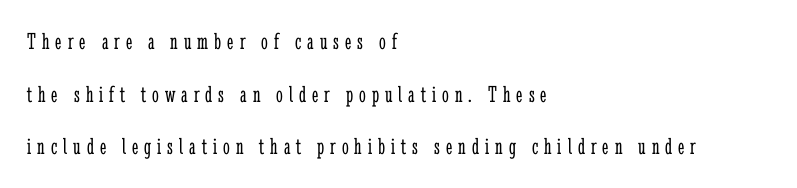
Q: Is the text bold? A: No.
Q: Is the text italic (slanted)? A: No, it is upright.
Q: Is the text underlined? A: No.
Q: How is the paragraph aligned? A: Left-aligned.
Q: Is the spacing between letters normal or unusually wide? A: Unusually wide.
Q: Is the spacing between lines tight, normal or loose? A: Loose.
